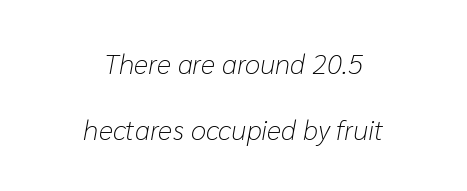
{"italic": "yes", "lean": "right", "slant_degrees": 10, "bold": "no", "weight": "light", "width": "normal", "stroke_contrast": "low", "x_height": "medium", "monospaced": "no", "underline": "no", "align": "center", "line_spacing": "loose", "line_spacing_ratio": 2.35, "letter_spacing": "normal", "letter_spacing_em": 0.0, "glyph_px": 28}
